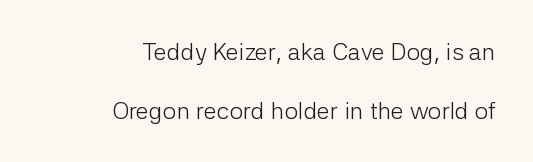
{"italic": "no", "bold": "no", "underline": "no", "align": "right", "line_spacing": "loose", "line_spacing_ratio": 2.44, "letter_spacing": "normal", "letter_spacing_em": 0.0, "glyph_px": 24}
